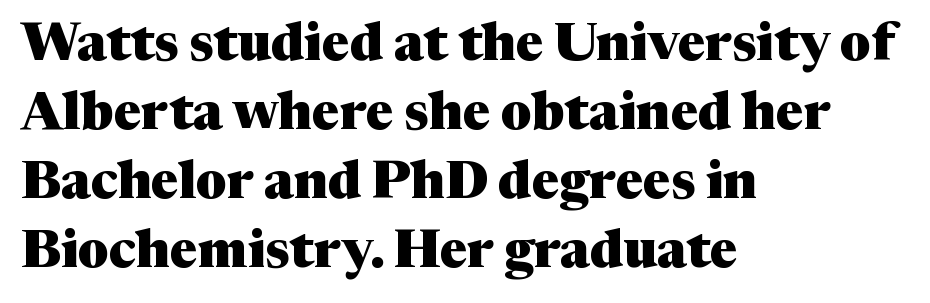
Q: Is the text bold? A: Yes.
Q: Is the text italic (slanted)? A: No, it is upright.
Q: Is the typeface a serif or a sans-serif typeface? A: Serif.
Q: Is the text underlined? A: No.
Q: How is the paragraph aligned? A: Left-aligned.
Q: Is the spacing between letters normal or unusually wide? A: Normal.
Q: Is the spacing between lines tight, normal or loose? A: Normal.
Q: Width (condensed, normal, or wide)? A: Normal.
Q: Stroke contrast? A: Medium.
Q: x-height? A: Medium.
Q: Monospaced? A: No.
